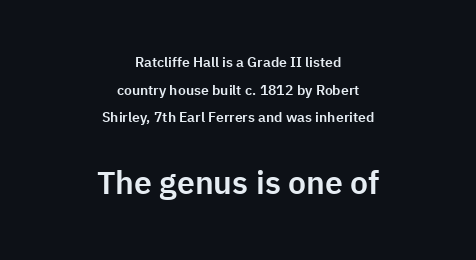
The image shows 32 px sans-serif type, upright; set centered, loose line spacing (1.97x), normal letter spacing, not underlined; the second (bottom) block is 2.29x larger; low stroke contrast and a medium x-height.
